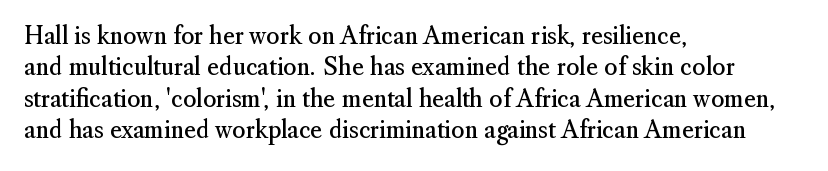
{"italic": "no", "bold": "no", "underline": "no", "align": "left", "line_spacing": "normal", "line_spacing_ratio": 1.36, "letter_spacing": "normal", "letter_spacing_em": 0.0, "glyph_px": 23}
